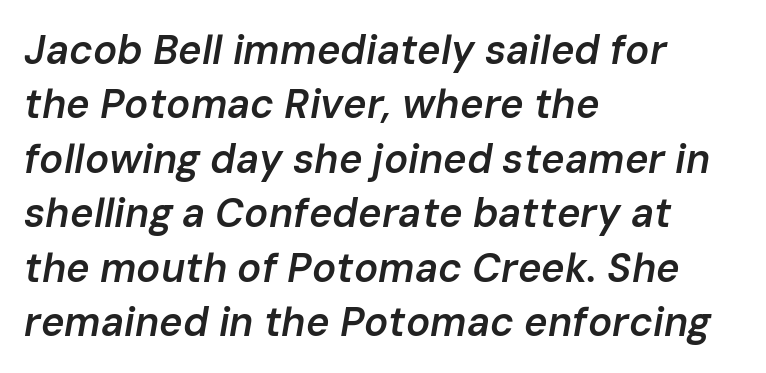
The rendering applies a slant to the glyphs. Horizontal alignment here is leftward, the default for most running prose. This rendering features lettering with no underline. A normal amount of white space separates one row of letters from the next. In terms of weight, the rendering is demibold, just under bold.
